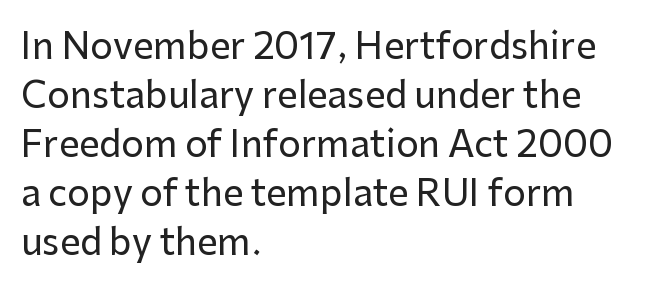
Which margin do the lines hug? The left one — the right edge is uneven. Tracking here is standard; glyphs follow each other at the usual distance. This sample uses a sans-serif face. This rendering features lettering with no underline. Every stem runs plumb, perpendicular to the baseline. Spacing verdict: proportional, widths tailored to each character.
